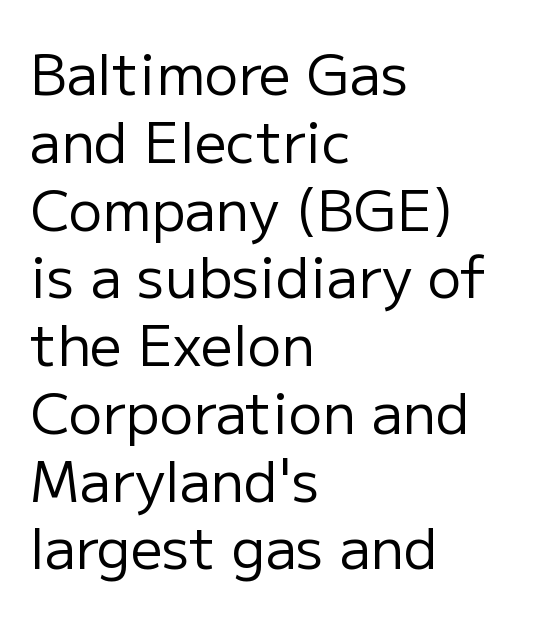
The letters carry no serifs — their stems end cleanly without finishing strokes. Letters rest on an invisible, unmarked baseline. A student would call this left alignment; a typographer would say flush left, rag right. Think standard paragraph weight, or any step lighter than that.
